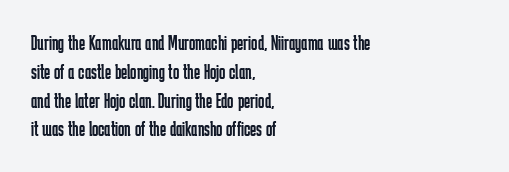
The image shows 21 px text type, upright; set left-aligned, normal line spacing (1.37x), normal letter spacing, not underlined.
